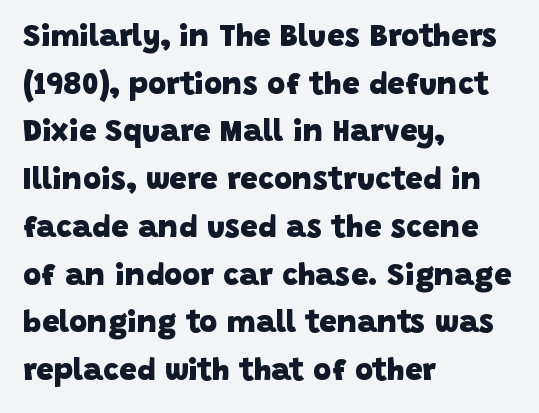
The passage shown is typed in a proportional face where columns would drift. The passage is arranged the way most books set body copy — flush left. The type family on display is of the sans-serif kind. The glyphs have the mass of a bold cut. This block has exactly the height ordinary leading produces.
